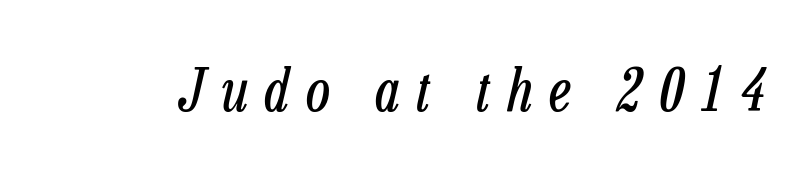
The image shows 58 px regular-weight, condensed type, italic (leaning right); set unusually wide letter spacing (+0.3 em), not underlined; low stroke contrast and a medium x-height.
